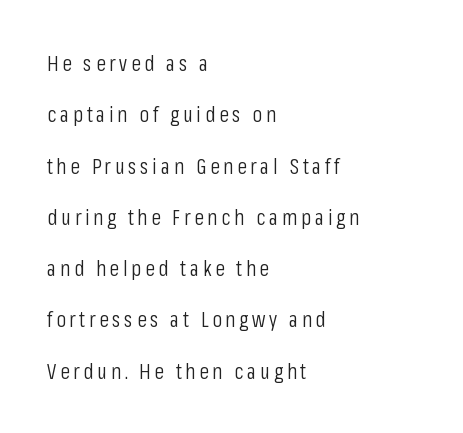
Q: Is the text bold? A: No.
Q: Is the text italic (slanted)? A: No, it is upright.
Q: Is the text underlined? A: No.
Q: How is the paragraph aligned? A: Left-aligned.
Q: Is the spacing between lines tight, normal or loose? A: Loose.
